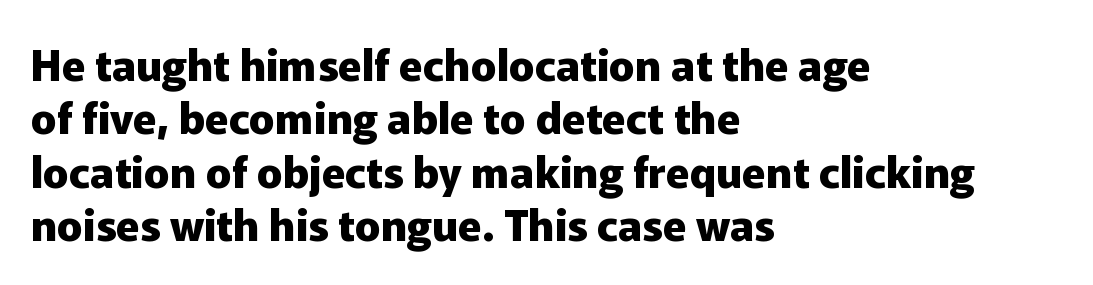
Q: Is the text bold? A: Yes.
Q: Is the text italic (slanted)? A: No, it is upright.
Q: Is the typeface a serif or a sans-serif typeface? A: Sans-serif.
Q: Is the text underlined? A: No.
Q: How is the paragraph aligned? A: Left-aligned.
Q: Is the spacing between letters normal or unusually wide? A: Normal.
Q: Width (condensed, normal, or wide)? A: Normal.
Q: Stroke contrast? A: Low.
Q: x-height? A: Medium.
Q: Monospaced? A: No.
